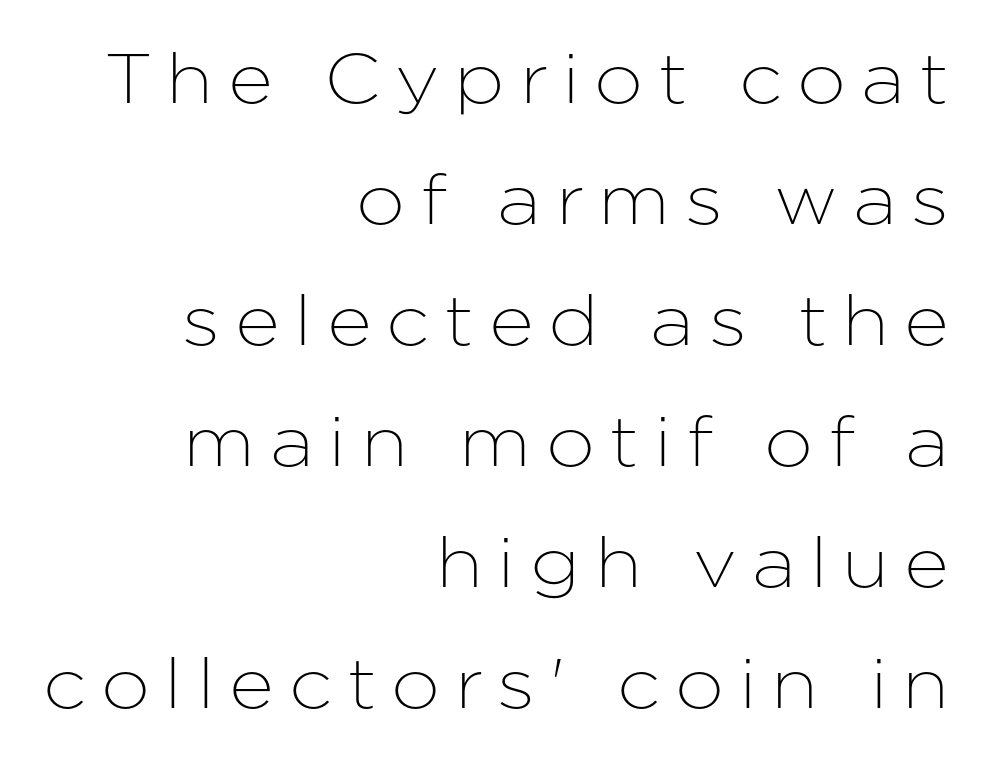
Q: Is the text italic (slanted)? A: No, it is upright.
Q: Is the typeface a serif or a sans-serif typeface? A: Sans-serif.
Q: Is the text underlined? A: No.
Q: How is the paragraph aligned? A: Right-aligned.
Q: Is the spacing between letters normal or unusually wide? A: Unusually wide.
Q: Width (condensed, normal, or wide)? A: Normal.
Q: Stroke contrast? A: Low.
Q: x-height? A: Medium.
Q: Monospaced? A: No.
